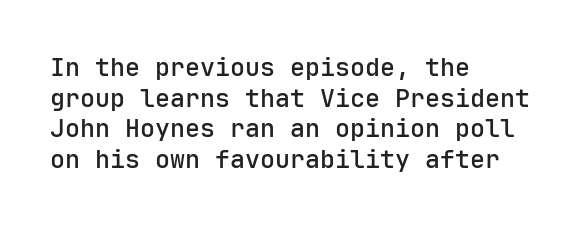
{"italic": "no", "bold": "semi", "underline": "no", "align": "left", "line_spacing_ratio": 1.23, "letter_spacing": "normal", "letter_spacing_em": 0.0, "glyph_px": 25}
